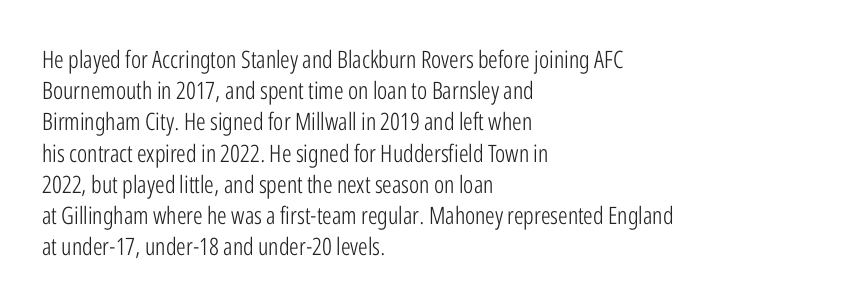
The image shows 24 px text type, upright; set left-aligned, normal line spacing (1.3x), normal letter spacing, not underlined.
